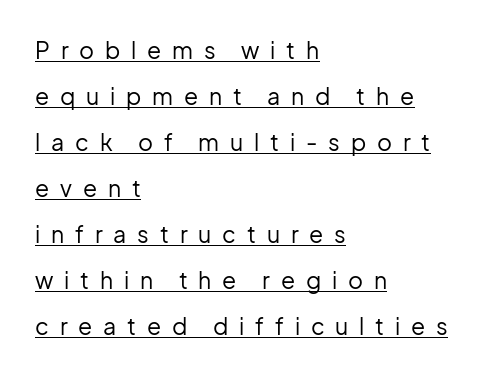
Beneath each row of characters lies a ruled line. A student would call this left alignment; a typographer would say flush left, rag right. What's the leading like? Stretched, with rows far apart. Between one letter and the next there's a generous, obvious gap. Rendered with straight, roman letterforms. Stems and bowls with no extra thickness — not bold.
